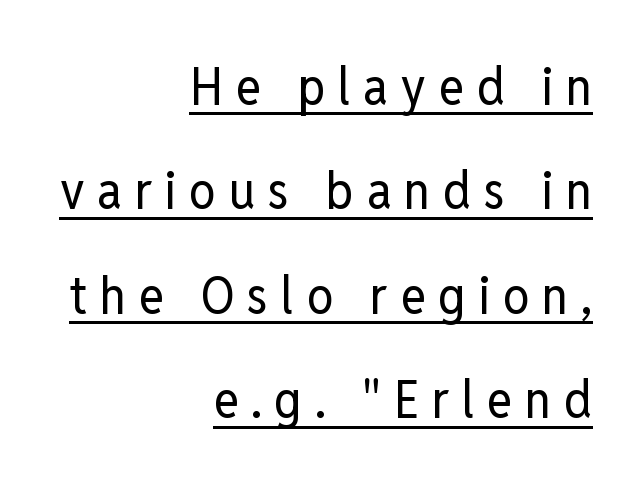
{"serif": "no", "italic": "no", "bold": "no", "weight": "regular", "width": "condensed", "stroke_contrast": "low", "x_height": "medium", "monospaced": "no", "underline": "yes", "align": "right", "line_spacing": "loose", "line_spacing_ratio": 1.97, "letter_spacing": "wide", "letter_spacing_em": 0.24, "glyph_px": 53}
